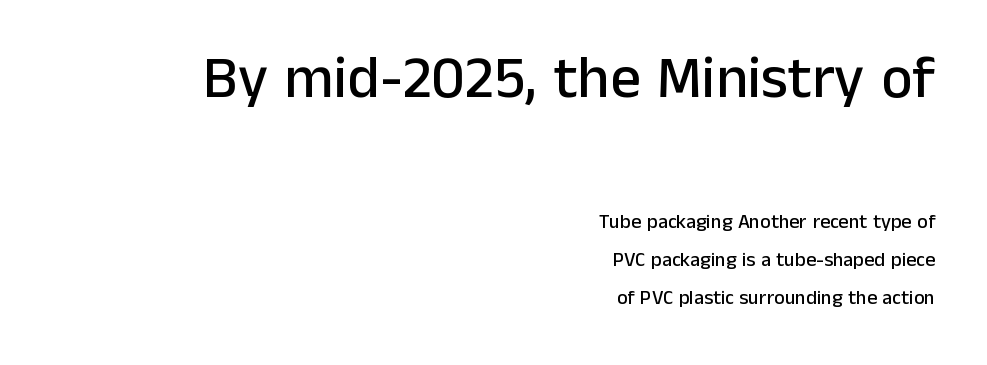
{"serif": "no", "italic": "no", "width": "normal", "stroke_contrast": "low", "x_height": "medium", "monospaced": "no", "underline": "no", "align": "right", "line_spacing_ratio": 1.89, "letter_spacing": "normal", "letter_spacing_em": 0.0, "larger_block": "first", "size_ratio": 3.0, "glyph_px": 60}
